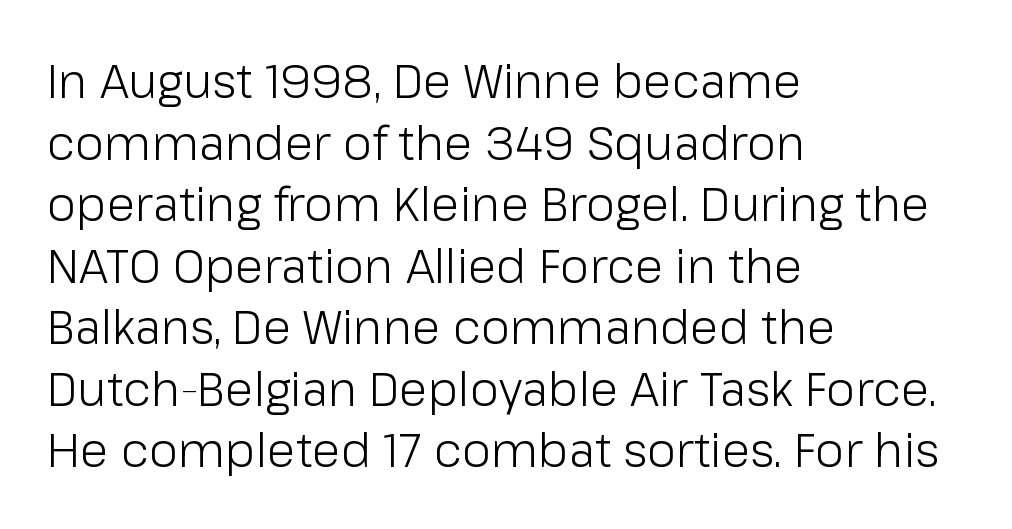
Q: Is the text bold? A: No.
Q: Is the text italic (slanted)? A: No, it is upright.
Q: Is the typeface a serif or a sans-serif typeface? A: Sans-serif.
Q: Is the text underlined? A: No.
Q: How is the paragraph aligned? A: Left-aligned.
Q: Is the spacing between letters normal or unusually wide? A: Normal.
Q: Is the spacing between lines tight, normal or loose? A: Normal.
Q: Width (condensed, normal, or wide)? A: Normal.
Q: Stroke contrast? A: Low.
Q: x-height? A: Medium.
Q: Monospaced? A: No.
